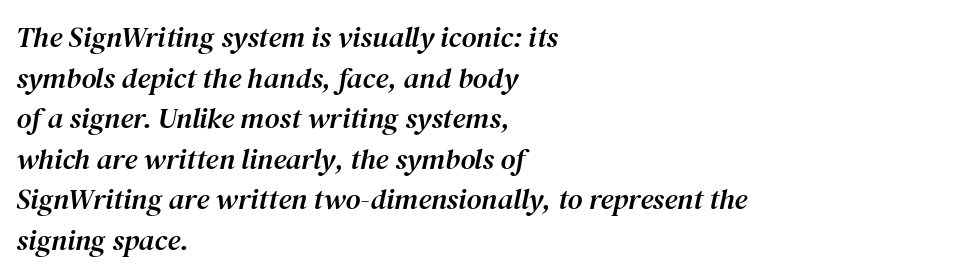
The image shows 29 px serif type, italic (leaning right); set left-aligned, normal line spacing (1.4x), normal letter spacing, not underlined; medium stroke contrast and a medium x-height.
